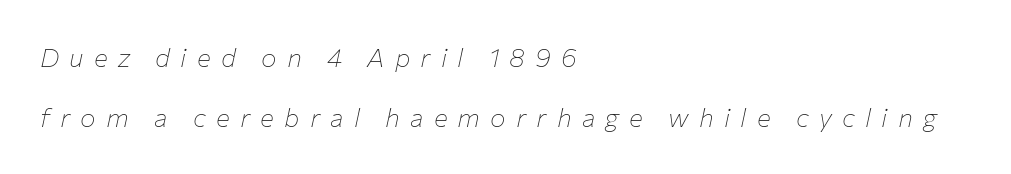
Q: Is the text bold? A: No.
Q: Is the text italic (slanted)? A: Yes, it leans right by about 12 degrees.
Q: Is the text underlined? A: No.
Q: How is the paragraph aligned? A: Left-aligned.
Q: Is the spacing between letters normal or unusually wide? A: Unusually wide.
Q: Is the spacing between lines tight, normal or loose? A: Loose.
